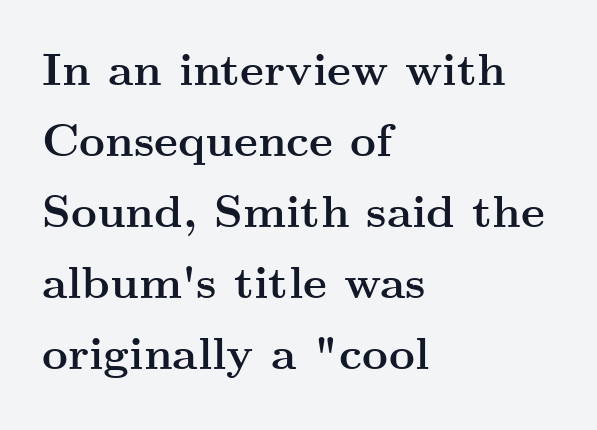
Words float on clear page, feet unadorned. A typesetter would call this zero additional tracking. You can tell from the footed stems that serif type was used. Do the characters align in a grid? No, the font is proportional. You can tell it's not italic because the verticals are truly vertical.
